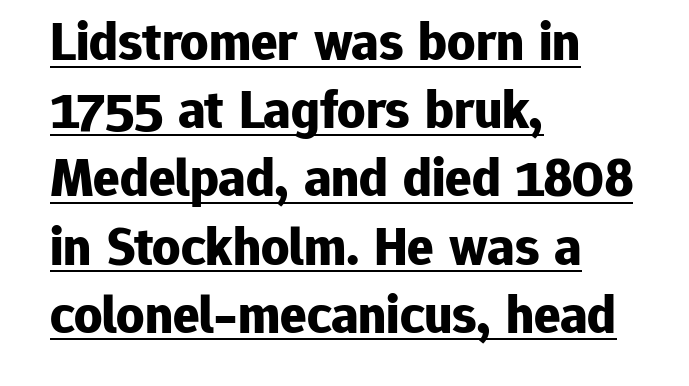
Q: Is the text bold? A: Yes.
Q: Is the text italic (slanted)? A: No, it is upright.
Q: Is the typeface a serif or a sans-serif typeface? A: Sans-serif.
Q: Is the text underlined? A: Yes.
Q: How is the paragraph aligned? A: Left-aligned.
Q: Is the spacing between letters normal or unusually wide? A: Normal.
Q: Width (condensed, normal, or wide)? A: Normal.
Q: Stroke contrast? A: Low.
Q: x-height? A: Medium.
Q: Monospaced? A: No.
